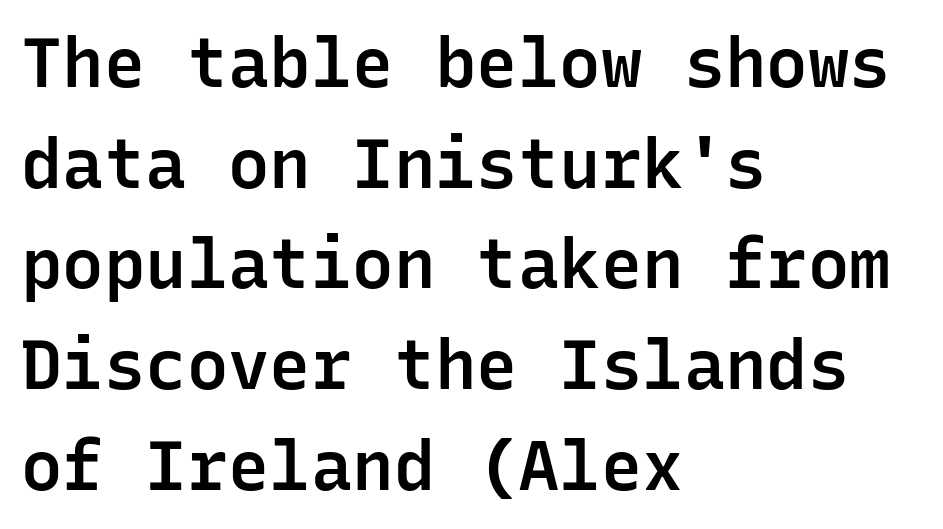
{"serif": "no", "italic": "no", "bold": "semi", "weight": "semibold", "width": "normal", "stroke_contrast": "low", "x_height": "medium", "monospaced": "yes", "underline": "no", "align": "left", "line_spacing": "normal", "line_spacing_ratio": 1.46, "letter_spacing": "normal", "letter_spacing_em": 0.0, "glyph_px": 69}
